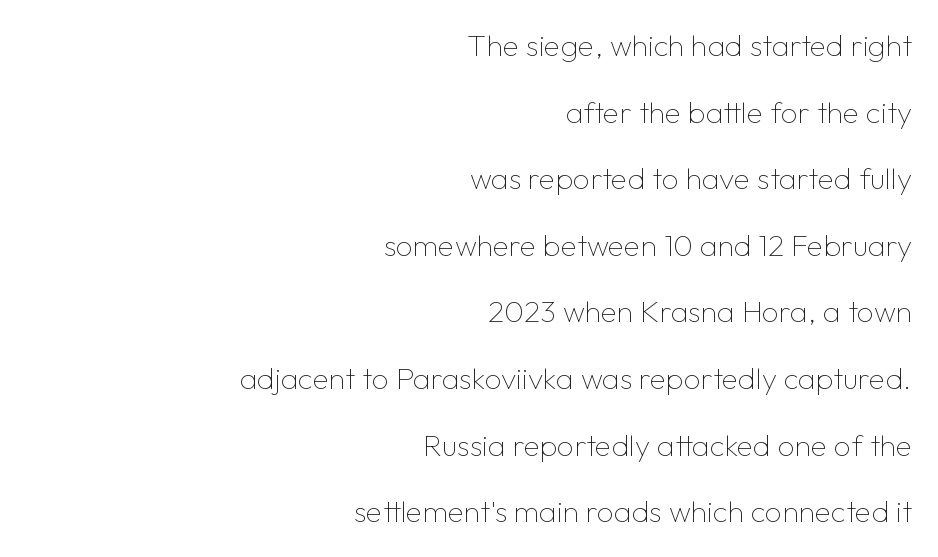
Vertical stems look standard width or narrower in stroke. Default kerning and tracking; the words read as compact shapes. Here the designer chose a conventional face with non-uniform glyph widths. Unlike italic type, these characters show no tilt at all.
